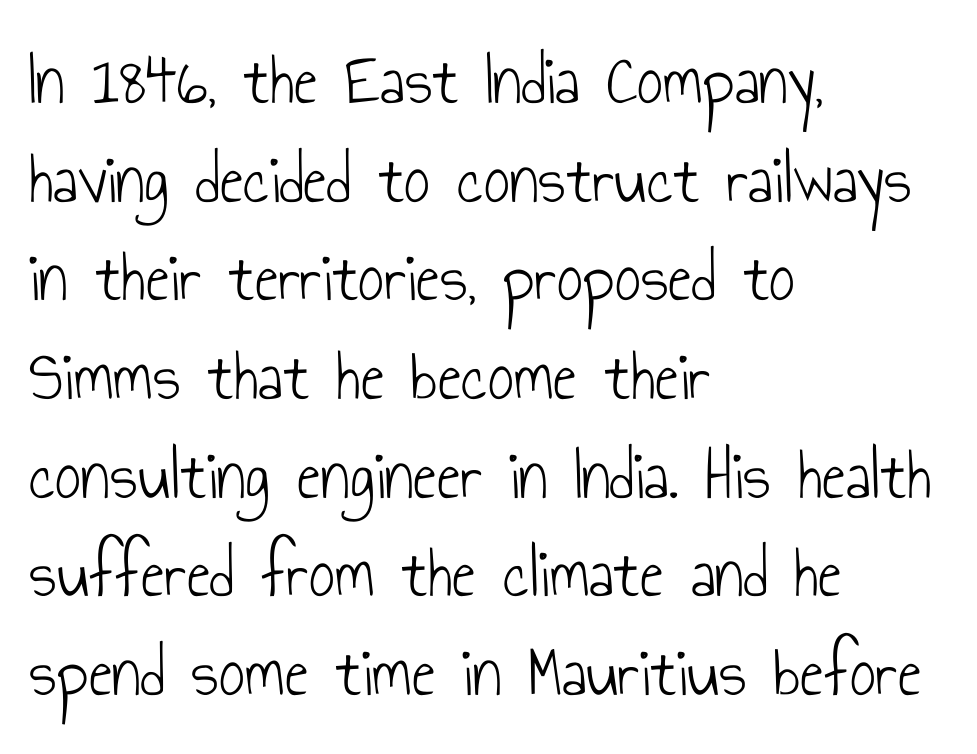
Q: Is the text bold? A: No.
Q: Is the text italic (slanted)? A: No, it is upright.
Q: Is the typeface a serif or a sans-serif typeface? A: Sans-serif.
Q: Is the text underlined? A: No.
Q: How is the paragraph aligned? A: Left-aligned.
Q: Is the spacing between letters normal or unusually wide? A: Normal.
Q: Is the spacing between lines tight, normal or loose? A: Normal.
Q: Width (condensed, normal, or wide)? A: Condensed.
Q: Stroke contrast? A: Low.
Q: x-height? A: Small.
Q: Monospaced? A: No.
